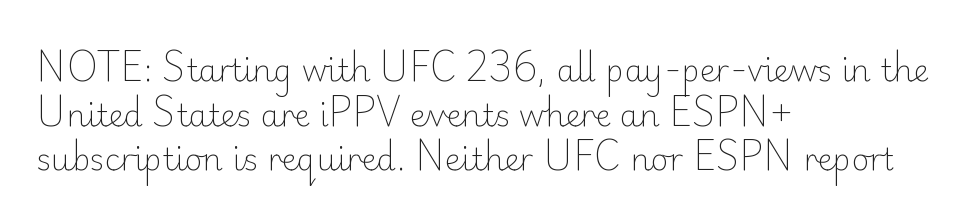
Q: Is the text bold? A: No.
Q: Is the text italic (slanted)? A: No, it is upright.
Q: Is the typeface a serif or a sans-serif typeface? A: Sans-serif.
Q: Is the text underlined? A: No.
Q: How is the paragraph aligned? A: Left-aligned.
Q: Is the spacing between letters normal or unusually wide? A: Normal.
Q: Is the spacing between lines tight, normal or loose? A: Normal.
Q: Width (condensed, normal, or wide)? A: Normal.
Q: Stroke contrast? A: Low.
Q: x-height? A: Small.
Q: Monospaced? A: No.
